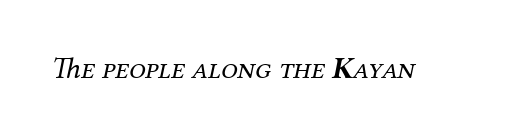
{"serif": "yes", "italic": "yes", "lean": "right", "slant_degrees": 12, "bold": "no", "weight": "regular", "width": "normal", "stroke_contrast": "medium", "x_height": "medium", "monospaced": "no", "underline": "no", "letter_spacing": "normal", "letter_spacing_em": 0.0, "glyph_px": 30}
